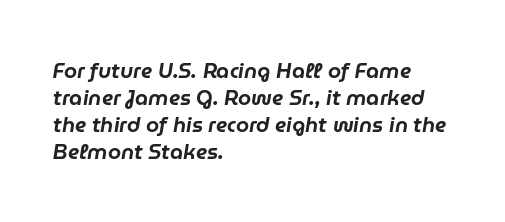
Q: Is the text italic (slanted)? A: Yes, it leans right by about 9 degrees.
Q: Is the text underlined? A: No.
Q: How is the paragraph aligned? A: Left-aligned.
Q: Is the spacing between letters normal or unusually wide? A: Normal.
Q: Is the spacing between lines tight, normal or loose? A: Normal.
